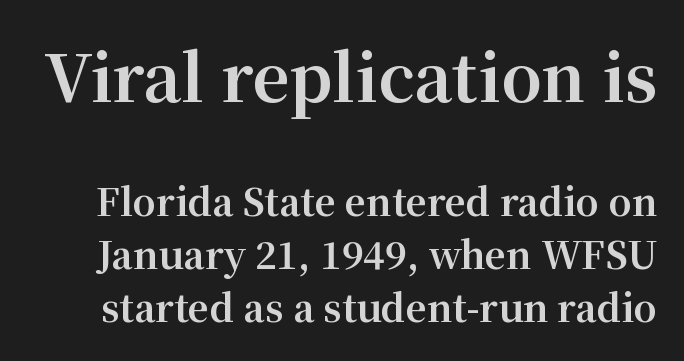
Q: Is the text bold? A: Yes.
Q: Is the text italic (slanted)? A: No, it is upright.
Q: Is the typeface a serif or a sans-serif typeface? A: Serif.
Q: Is the text underlined? A: No.
Q: Is the spacing between letters normal or unusually wide? A: Normal.
Q: Is the spacing between lines tight, normal or loose? A: Normal.
Q: Which block of text is set in a larger size, the first (top) or the second (bottom)? A: The first (top) one.
Q: Width (condensed, normal, or wide)? A: Normal.
Q: Stroke contrast? A: Medium.
Q: x-height? A: Medium.
Q: Monospaced? A: No.
